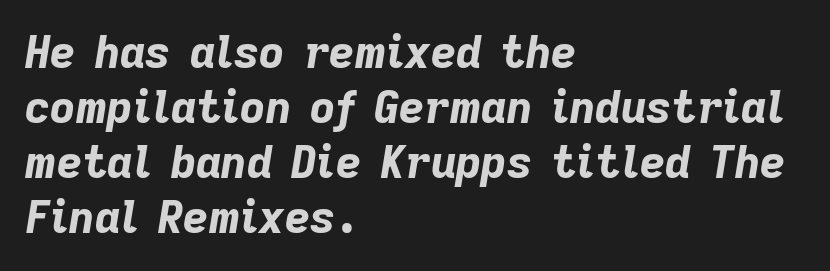
Each new line begins a customary step beneath the previous one. Unmarked baselines from the first word to the last. The rendering uses natural spacing where letterforms have individual widths. You can tell it's italic because the verticals aren't actually vertical. Plenty of ink on the page — the face is bold. The compositor pushed each line to the left boundary.
